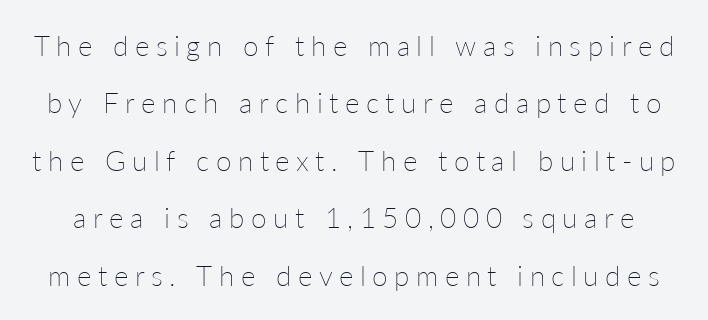
Character widths vary here, with narrow letters taking less room than wide ones. On a weight scale, this lands at 450 or below. Characters follow at a spacing far wider than the type designer built in. Anything drawn beneath the words? Only blank space. It's the straight-up-and-down kind of type.
